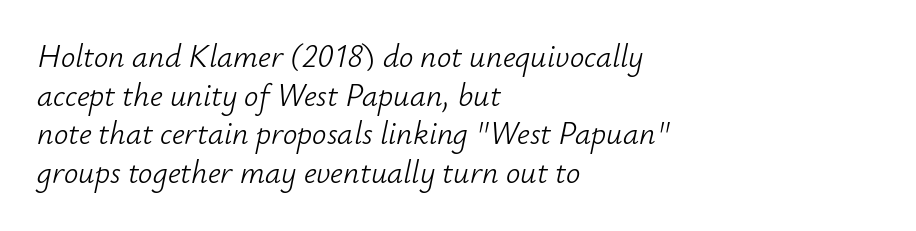
{"italic": "yes", "lean": "right", "slant_degrees": 12, "bold": "no", "weight": "light", "width": "normal", "stroke_contrast": "low", "x_height": "small", "monospaced": "no", "underline": "no", "align": "left", "line_spacing_ratio": 1.21, "letter_spacing": "normal", "letter_spacing_em": 0.0, "glyph_px": 32}
